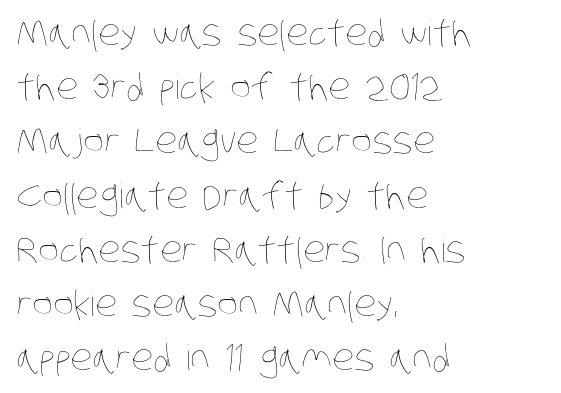
The image shows 35 px thin, condensed type; set left-aligned, normal line spacing (1.55x), normal letter spacing, not underlined; low stroke contrast and a large x-height.
